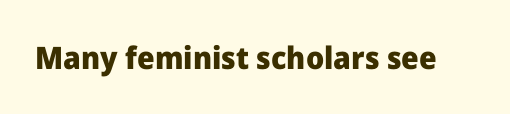
Q: Is the text bold? A: Yes.
Q: Is the text italic (slanted)? A: No, it is upright.
Q: Is the typeface a serif or a sans-serif typeface? A: Sans-serif.
Q: Is the text underlined? A: No.
Q: Is the spacing between letters normal or unusually wide? A: Normal.
Q: Width (condensed, normal, or wide)? A: Normal.
Q: Stroke contrast? A: Low.
Q: x-height? A: Medium.
Q: Monospaced? A: No.
